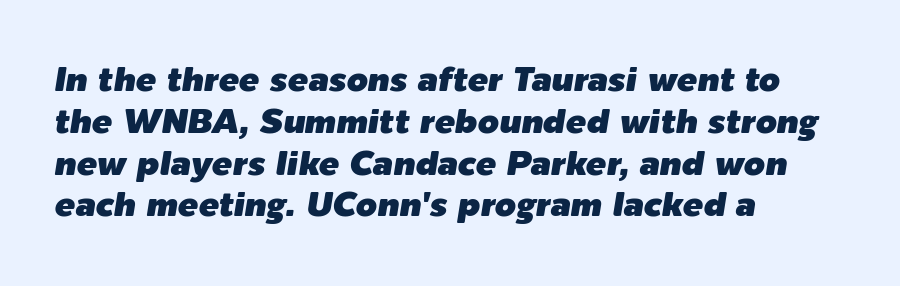
The image shows 34 px text type, italic (leaning right); set left-aligned, line spacing 1.23x, normal letter spacing, not underlined; low stroke contrast and a medium x-height.
